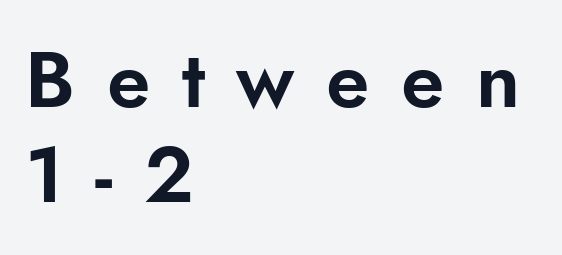
{"serif": "no", "italic": "no", "width": "normal", "stroke_contrast": "low", "x_height": "small", "monospaced": "no", "underline": "no", "align": "left", "line_spacing_ratio": 1.2, "letter_spacing": "wide", "letter_spacing_em": 0.4, "glyph_px": 79}
